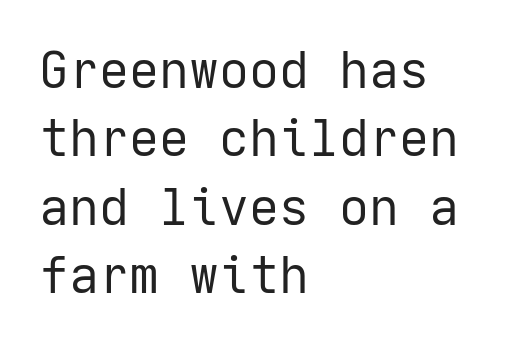
{"serif": "no", "italic": "no", "bold": "no", "weight": "regular", "width": "normal", "stroke_contrast": "low", "x_height": "medium", "underline": "no", "align": "left", "line_spacing": "normal", "line_spacing_ratio": 1.37, "letter_spacing": "normal", "letter_spacing_em": 0.0, "glyph_px": 50}
